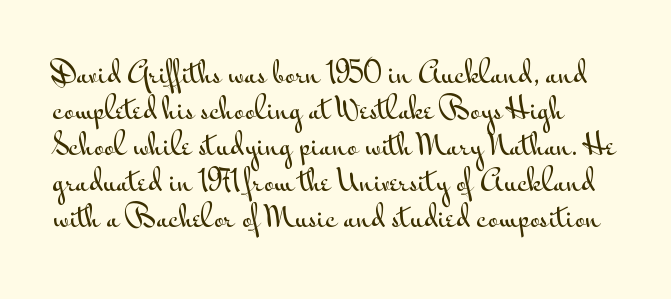
Evenly set lines give the paragraph a standard silhouette. No word sits above an underline. The passage shown is typed in a proportional face where columns would drift.
